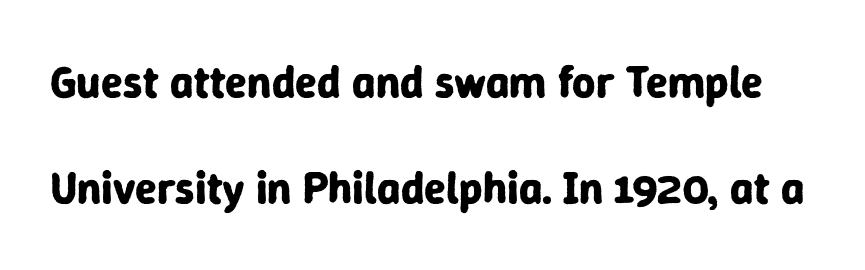
The image shows 45 px bold sans-serif type, upright; set loose line spacing (2.36x), normal letter spacing, not underlined; low stroke contrast and a medium x-height.
